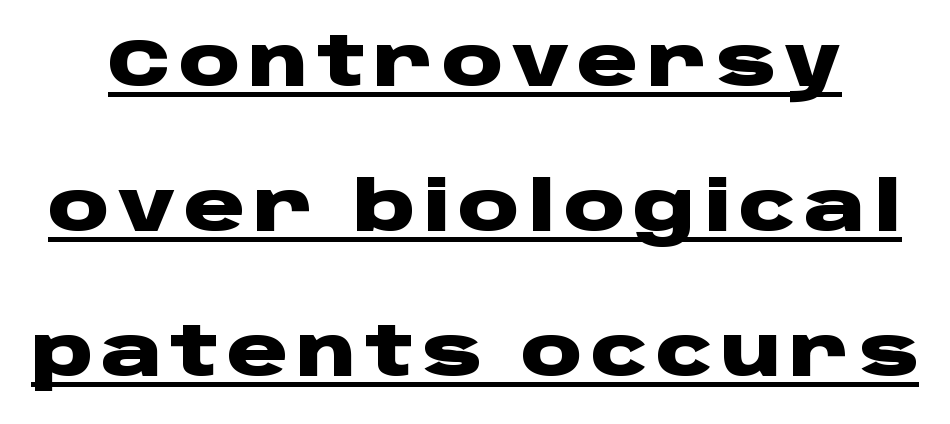
{"serif": "no", "italic": "no", "bold": "yes", "weight": "heavy", "width": "wide", "stroke_contrast": "low", "x_height": "large", "monospaced": "no", "underline": "yes", "line_spacing": "loose", "line_spacing_ratio": 2.13, "glyph_px": 68}
